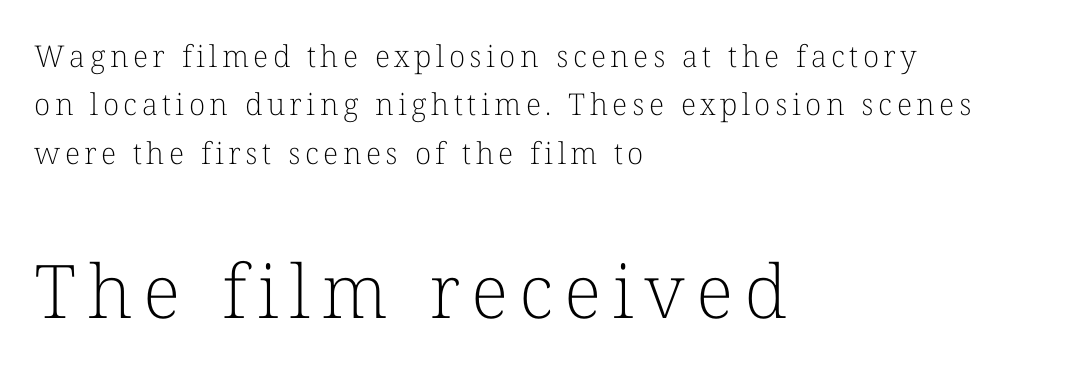
The image shows 74 px light serif type, upright; set left-aligned, normal line spacing (1.61x), not underlined; the second (bottom) block is 2.47x larger; low stroke contrast and a medium x-height.
